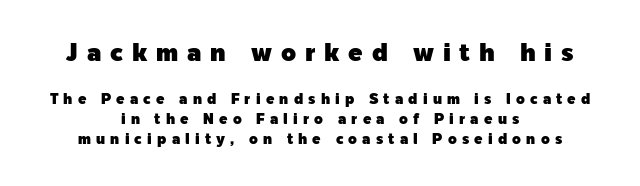
The foot of each line stays bare and open. If you folded the block vertically in half, each line would mirror itself in length. The upper block of text is set noticeably larger than the block beneath it. Is the letter spacing exaggerated? Yes — the characters are pushed far apart. Vertical spacing — default. This sample uses an upright cut, with every glyph sitting square on the baseline.
